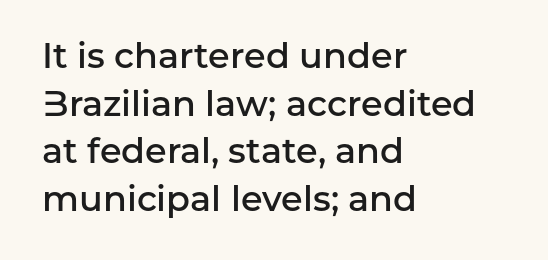
Q: Is the text bold? A: Semi-bold.
Q: Is the text italic (slanted)? A: No, it is upright.
Q: Is the typeface a serif or a sans-serif typeface? A: Sans-serif.
Q: Is the text underlined? A: No.
Q: How is the paragraph aligned? A: Left-aligned.
Q: Is the spacing between letters normal or unusually wide? A: Normal.
Q: Is the spacing between lines tight, normal or loose? A: Normal.
Q: Width (condensed, normal, or wide)? A: Normal.
Q: Stroke contrast? A: Low.
Q: x-height? A: Medium.
Q: Monospaced? A: No.
